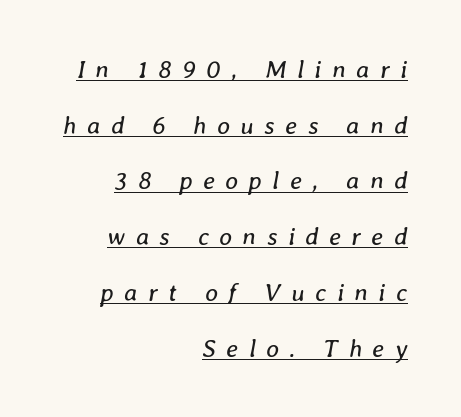
Q: Is the text bold? A: No.
Q: Is the text italic (slanted)? A: Yes, it leans right by about 8 degrees.
Q: Is the text underlined? A: Yes.
Q: How is the paragraph aligned? A: Right-aligned.
Q: Is the spacing between letters normal or unusually wide? A: Unusually wide.
Q: Is the spacing between lines tight, normal or loose? A: Loose.
